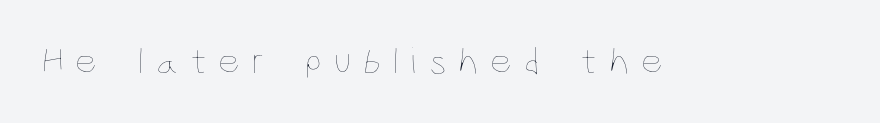
Glyph-to-glyph distance is far greater than everyday printed text. This sample has the flowing, uneven cadence of proportional lettering. Rendered with straight, roman letterforms. The glyphs are unaccompanied by any horizontal stroke below them. Stroke mass is kept to a normal reading level or below.
